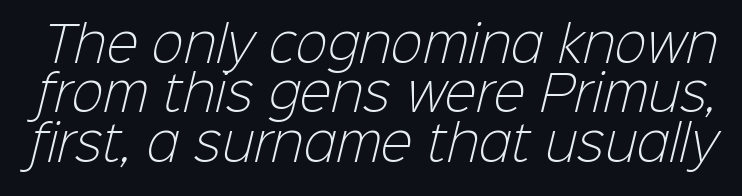
Q: Is the text bold? A: No.
Q: Is the typeface a serif or a sans-serif typeface? A: Sans-serif.
Q: Is the text underlined? A: No.
Q: Is the spacing between letters normal or unusually wide? A: Normal.
Q: Is the spacing between lines tight, normal or loose? A: Tight.
Q: Width (condensed, normal, or wide)? A: Normal.
Q: Stroke contrast? A: Low.
Q: x-height? A: Medium.
Q: Monospaced? A: No.
